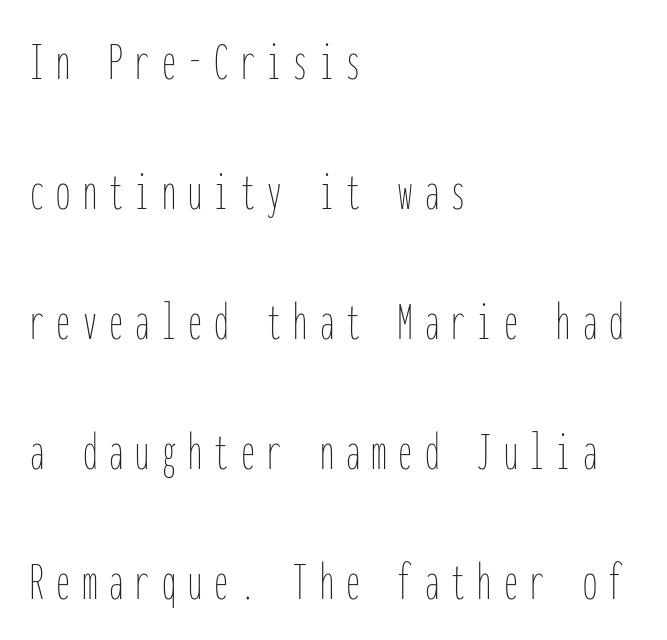
The characters are drawn with everyday or finer stroke widths. The words here are not underlined. The letters stand upright; this is a roman face. Horizontally, the lines are justified to the leading edge only. The letters are spread apart with noticeably loose tracking. Loosely led — the rows are spread out.
